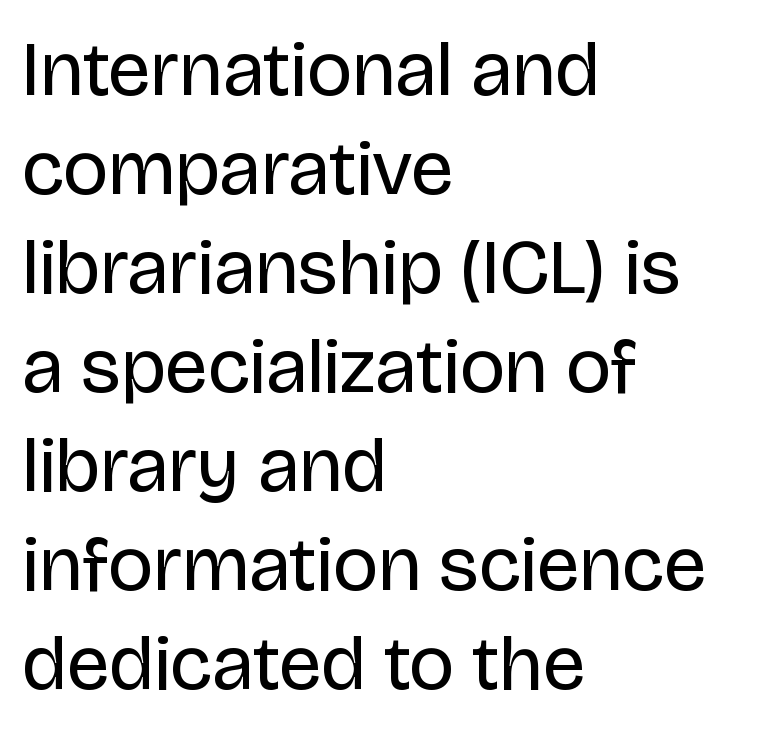
Q: Is the text bold? A: No.
Q: Is the text italic (slanted)? A: No, it is upright.
Q: Is the typeface a serif or a sans-serif typeface? A: Sans-serif.
Q: Is the text underlined? A: No.
Q: How is the paragraph aligned? A: Left-aligned.
Q: Is the spacing between letters normal or unusually wide? A: Normal.
Q: Is the spacing between lines tight, normal or loose? A: Normal.
Q: Width (condensed, normal, or wide)? A: Normal.
Q: Stroke contrast? A: Low.
Q: x-height? A: Large.
Q: Monospaced? A: No.
